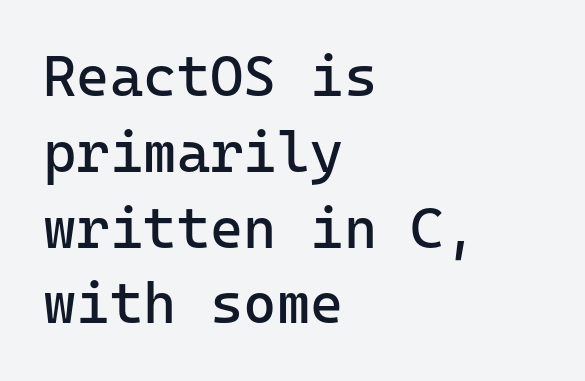
{"serif": "no", "italic": "no", "bold": "no", "weight": "regular", "width": "normal", "stroke_contrast": "low", "x_height": "medium", "underline": "no", "align": "left", "line_spacing": "normal", "line_spacing_ratio": 1.33, "letter_spacing": "normal", "letter_spacing_em": 0.0, "glyph_px": 57}
